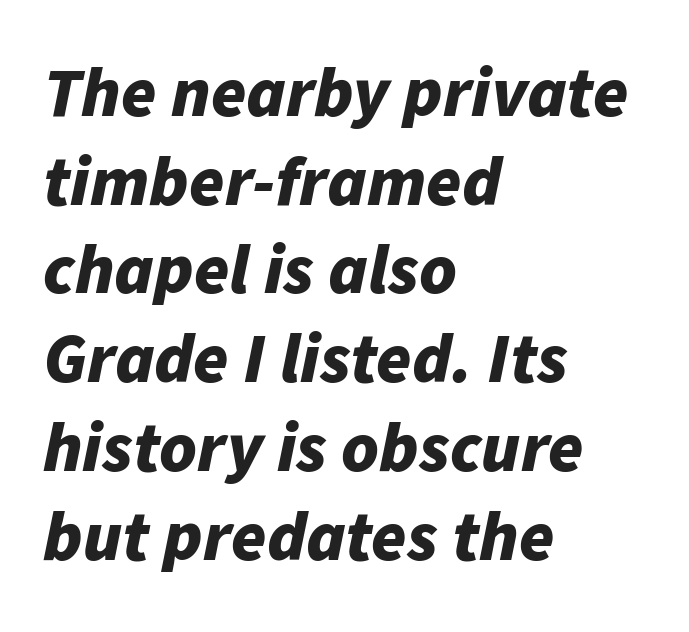
{"italic": "yes", "lean": "right", "slant_degrees": 11, "bold": "yes", "weight": "bold", "width": "normal", "stroke_contrast": "low", "x_height": "medium", "monospaced": "no", "underline": "no", "align": "left", "line_spacing": "normal", "line_spacing_ratio": 1.25, "letter_spacing": "normal", "letter_spacing_em": 0.0, "glyph_px": 71}
